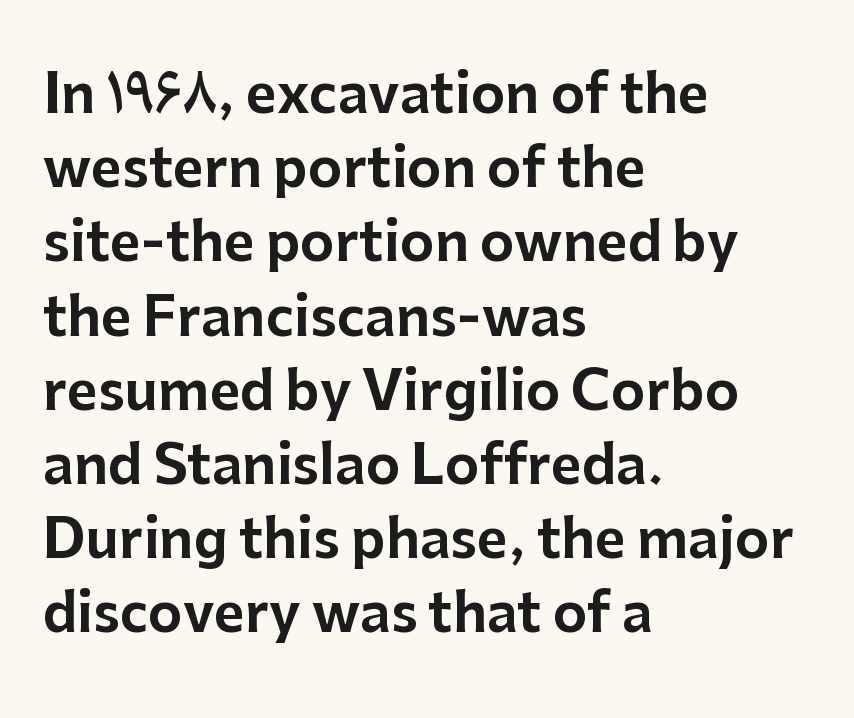
{"serif": "no", "italic": "no", "width": "normal", "stroke_contrast": "low", "x_height": "medium", "monospaced": "no", "underline": "no", "align": "left", "line_spacing": "normal", "line_spacing_ratio": 1.4, "letter_spacing": "normal", "letter_spacing_em": 0.0, "glyph_px": 53}
